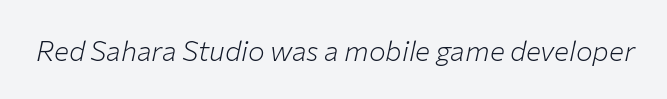
Glyph-to-glyph distance matches everyday printed text. Proportional: the letters do not fall into vertical columns. The characters are drawn with everyday or finer stroke widths. Rule under the text: the space is simply empty.
